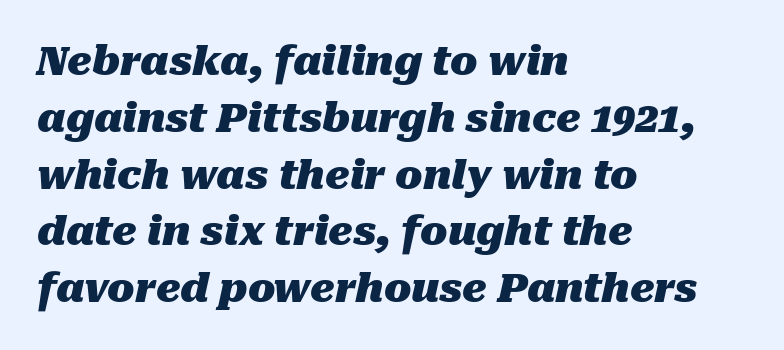
Q: Is the text bold? A: Yes.
Q: Is the text italic (slanted)? A: Yes, it leans right by about 10 degrees.
Q: Is the text underlined? A: No.
Q: How is the paragraph aligned? A: Left-aligned.
Q: Is the spacing between letters normal or unusually wide? A: Normal.
Q: Is the spacing between lines tight, normal or loose? A: Normal.
Q: Width (condensed, normal, or wide)? A: Normal.
Q: Stroke contrast? A: Medium.
Q: x-height? A: Medium.
Q: Monospaced? A: No.
